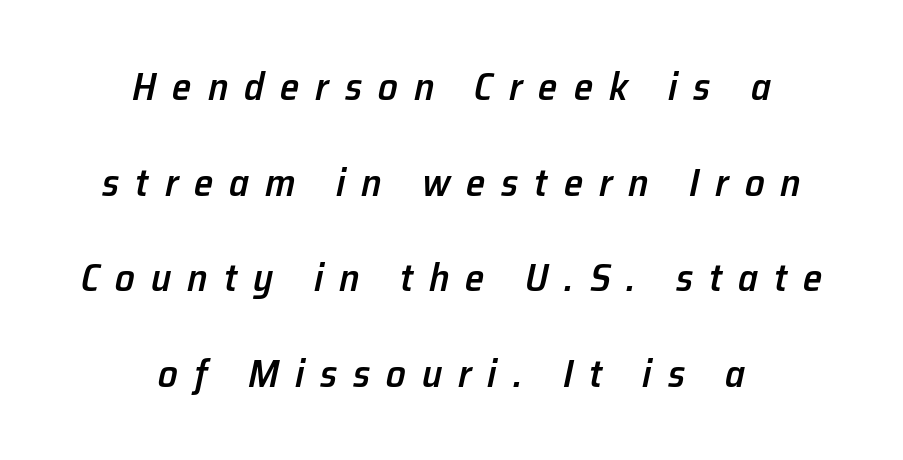
{"italic": "yes", "lean": "right", "slant_degrees": 12, "bold": "semi", "weight": "semibold", "width": "normal", "stroke_contrast": "low", "x_height": "medium", "monospaced": "no", "underline": "no", "align": "center", "line_spacing": "loose", "line_spacing_ratio": 2.45, "letter_spacing": "wide", "letter_spacing_em": 0.41, "glyph_px": 39}
